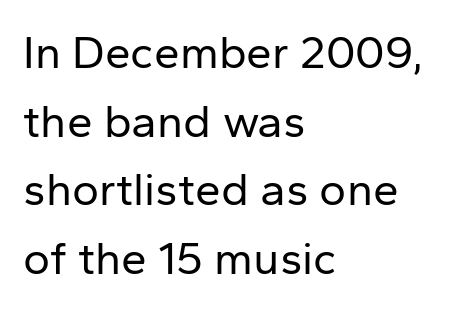
These lines keep a tight, regular rhythm from letter to letter. No word sits above an underline. The font sits on the lighter half of the weight spectrum, regular included. The rows are spaced the way most documents space them. The paragraph shown leans on its left margin.
